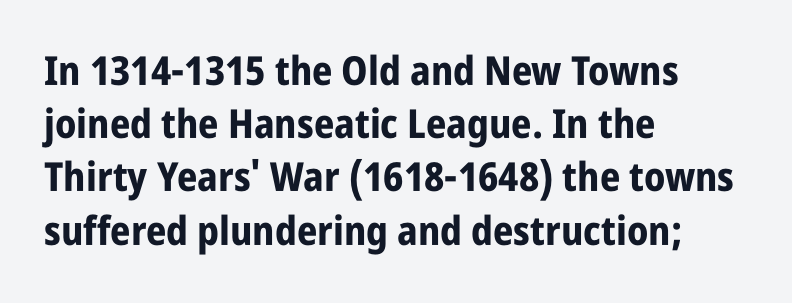
Q: Is the text bold? A: Yes.
Q: Is the text italic (slanted)? A: No, it is upright.
Q: Is the typeface a serif or a sans-serif typeface? A: Sans-serif.
Q: Is the text underlined? A: No.
Q: How is the paragraph aligned? A: Left-aligned.
Q: Is the spacing between letters normal or unusually wide? A: Normal.
Q: Is the spacing between lines tight, normal or loose? A: Normal.
Q: Width (condensed, normal, or wide)? A: Condensed.
Q: Stroke contrast? A: Low.
Q: x-height? A: Large.
Q: Monospaced? A: No.
